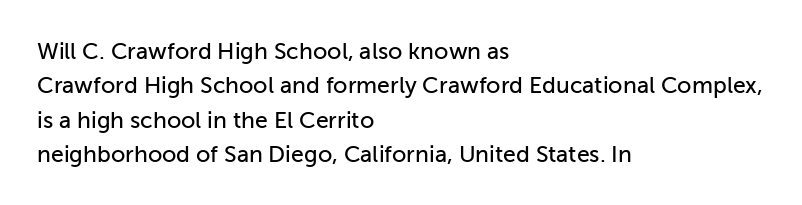
If you drew a ruler down the left edge, every line would touch it. Any mark beneath the type? The region is blank. Vertical spacing — default. It's the straight-up-and-down kind of type.
